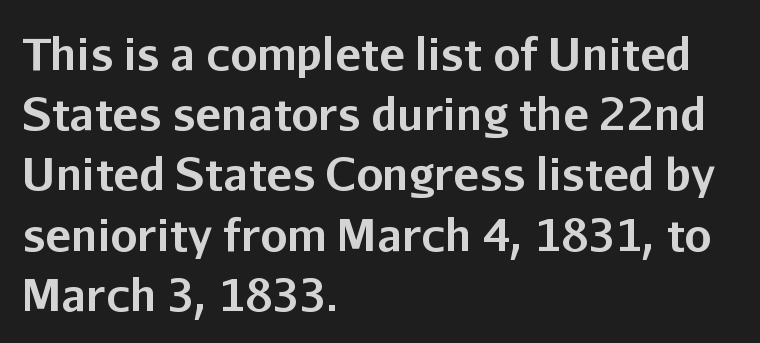
The image shows 43 px bold sans-serif type, upright; set left-aligned, normal line spacing (1.4x), normal letter spacing, not underlined; low stroke contrast and a medium x-height.
